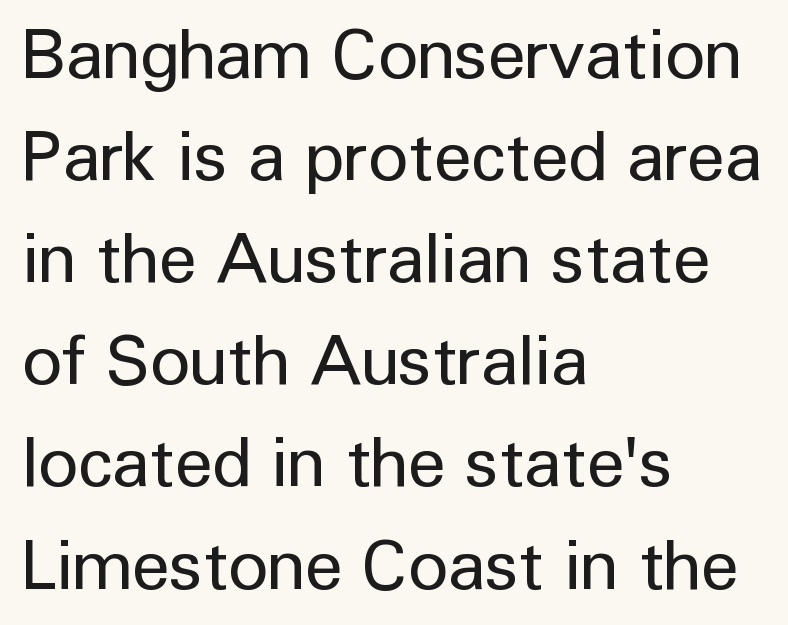
{"serif": "no", "italic": "no", "bold": "no", "weight": "regular", "width": "normal", "stroke_contrast": "low", "x_height": "medium", "monospaced": "no", "underline": "no", "align": "left", "line_spacing": "normal", "line_spacing_ratio": 1.48, "letter_spacing": "normal", "letter_spacing_em": 0.0, "glyph_px": 69}
